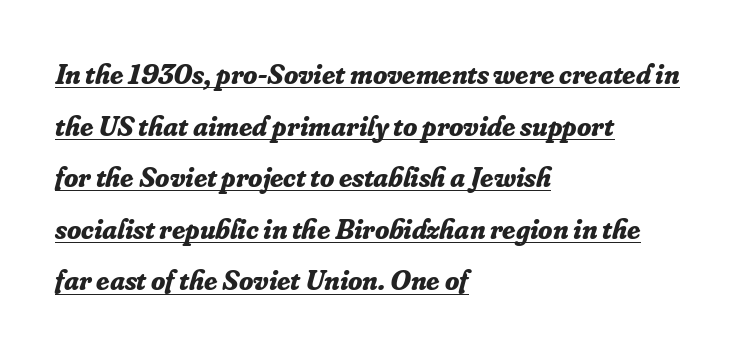
Each letter keeps its own natural width here, so spacing adapts to shape. The tracking reads as untouched default to a designer's eye. The font family rendered here belongs to the serif group. The glyphs look as if they've been sheared to an angle. The face used here has the dense, thick strokes of a bold.
